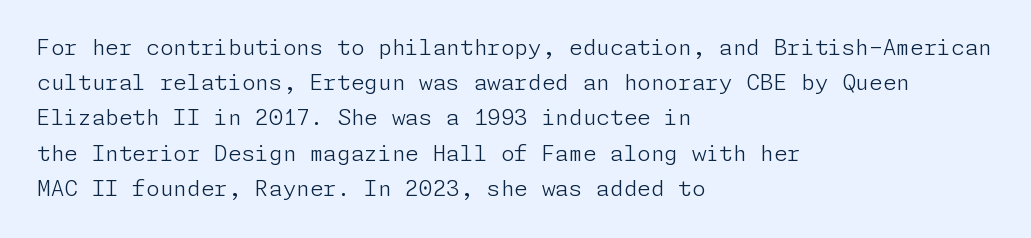
Q: Is the text bold? A: No.
Q: Is the text italic (slanted)? A: No, it is upright.
Q: Is the text underlined? A: No.
Q: How is the paragraph aligned? A: Left-aligned.
Q: Is the spacing between letters normal or unusually wide? A: Normal.
Q: Is the spacing between lines tight, normal or loose? A: Normal.
